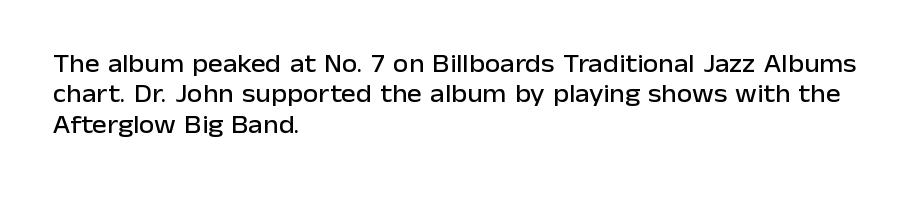
{"italic": "no", "underline": "no", "align": "left", "line_spacing_ratio": 1.22, "letter_spacing": "normal", "letter_spacing_em": 0.0, "glyph_px": 25}
